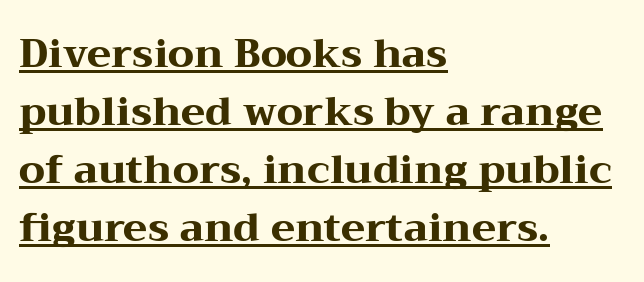
The image shows 40 px heavy, wide serif type, upright; set left-aligned, normal line spacing (1.45x), normal letter spacing, underlined; medium stroke contrast and a medium x-height.
